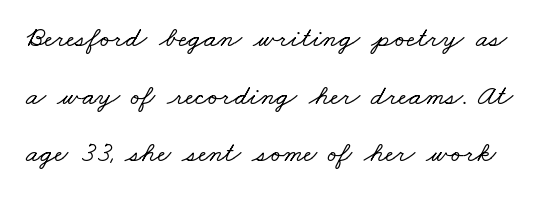
The image shows 29 px wide serif type; set loose line spacing (1.99x), normal letter spacing, not underlined; low stroke contrast and a small x-height.
